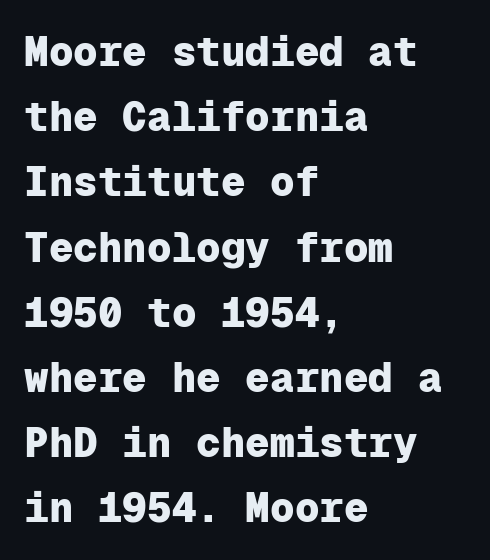
The image shows 41 px heavy sans-serif type, upright, monospaced; set left-aligned, normal line spacing (1.59x), normal letter spacing, not underlined; low stroke contrast and a medium x-height.
